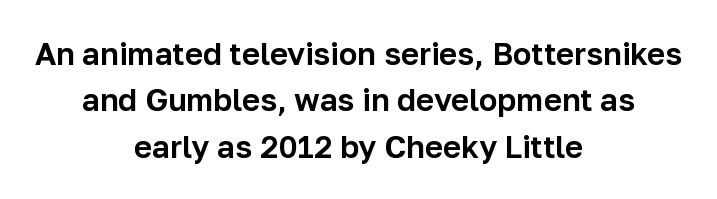
{"serif": "no", "italic": "no", "width": "normal", "stroke_contrast": "low", "x_height": "medium", "monospaced": "no", "underline": "no", "align": "center", "line_spacing": "normal", "line_spacing_ratio": 1.5, "letter_spacing": "normal", "letter_spacing_em": 0.0, "glyph_px": 31}
